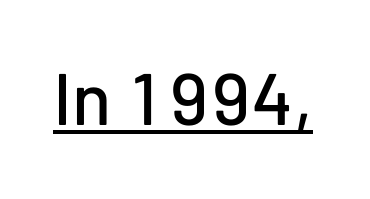
A roman cut, with each character standing at attention. Standard letterfit; no display-style spreading of the glyphs. These lines are rendered in a variable-pitch font. The face used here appears with an underline applied. Typographically, this falls in the sans-serif category.
